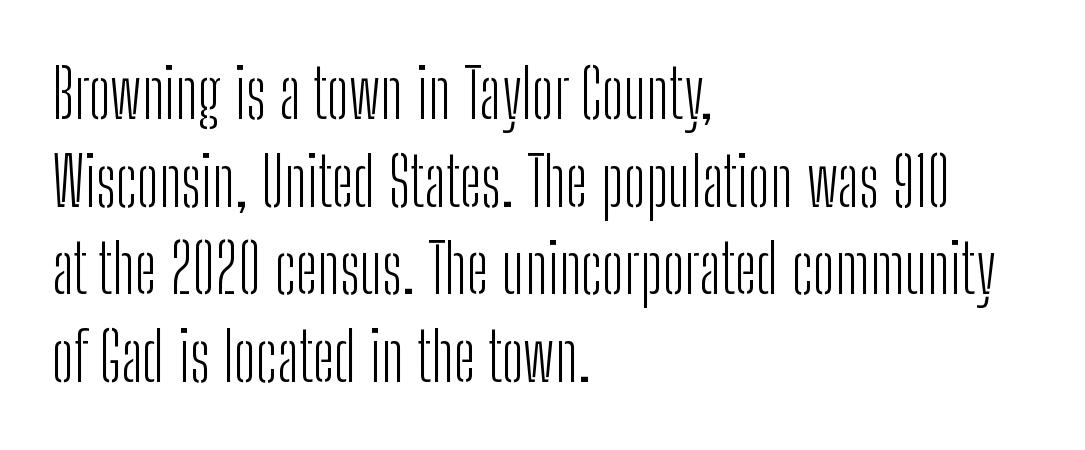
The image shows 68 px light, condensed sans-serif type, upright; set left-aligned, normal line spacing (1.29x), normal letter spacing, not underlined; low stroke contrast and a medium x-height.
